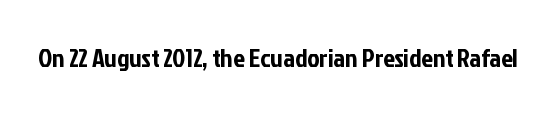
The image shows 26 px text type, upright; set normal letter spacing, not underlined.
